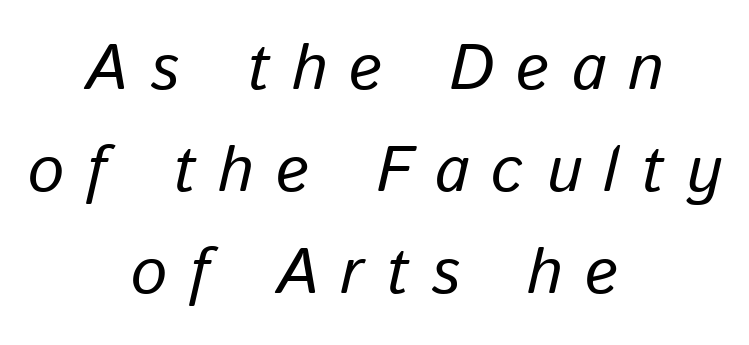
{"italic": "yes", "lean": "right", "slant_degrees": 13, "bold": "no", "weight": "regular", "width": "normal", "stroke_contrast": "low", "x_height": "medium", "monospaced": "no", "underline": "no", "align": "center", "line_spacing": "normal", "line_spacing_ratio": 1.59, "letter_spacing": "wide", "letter_spacing_em": 0.35, "glyph_px": 64}
